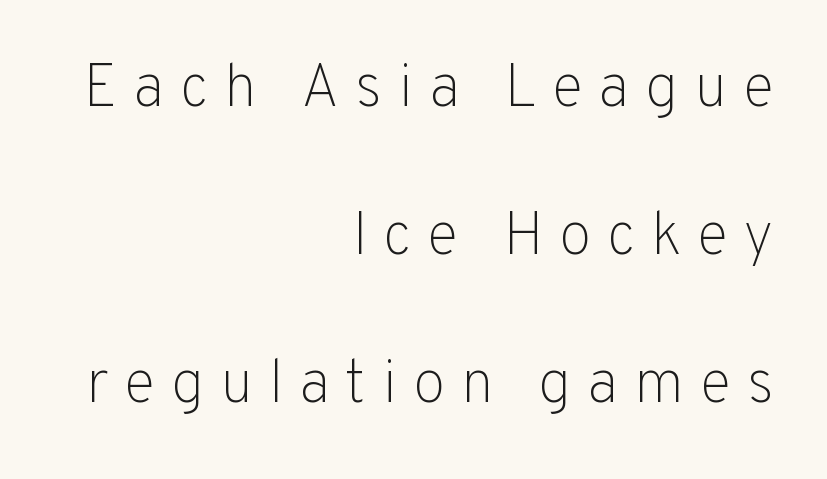
The image shows 60 px light sans-serif type, upright; set right-aligned, loose line spacing (2.47x), unusually wide letter spacing (+0.26 em), not underlined; low stroke contrast and a medium x-height.
